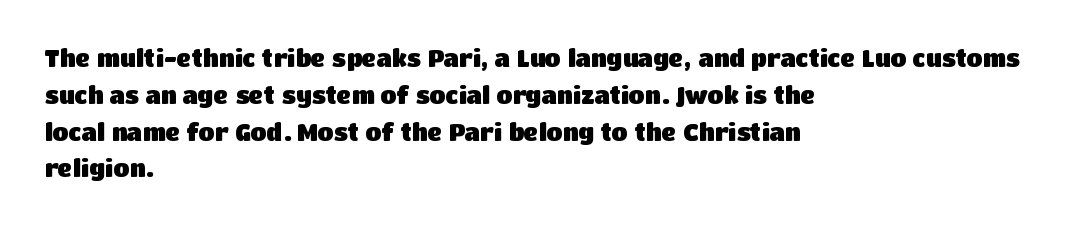
The image shows 23 px bold type, upright; set left-aligned, normal line spacing (1.6x), normal letter spacing, not underlined.
